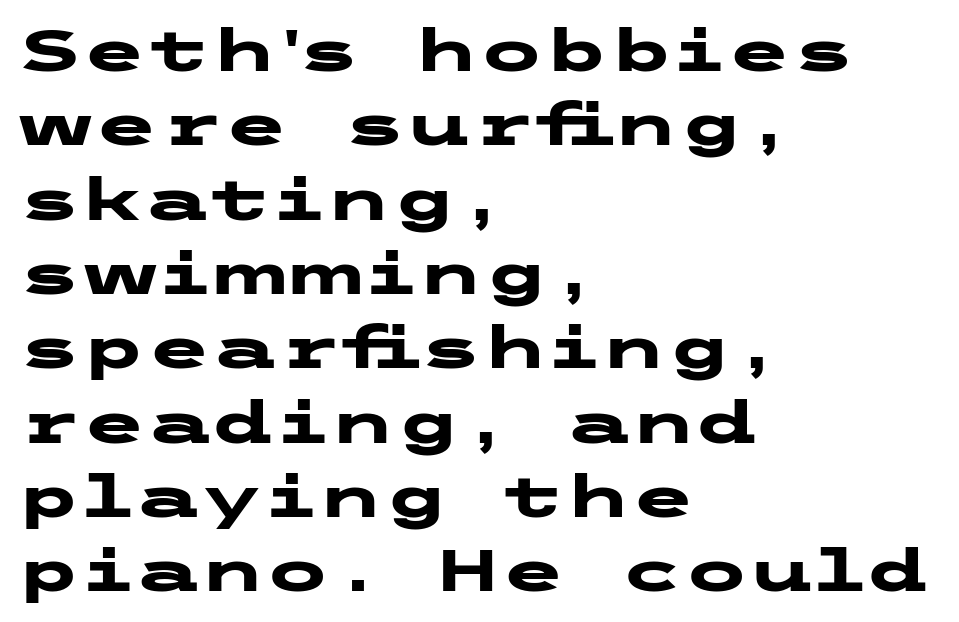
Q: Is the text bold? A: Yes.
Q: Is the text italic (slanted)? A: No, it is upright.
Q: Is the typeface a serif or a sans-serif typeface? A: Sans-serif.
Q: Is the text underlined? A: No.
Q: How is the paragraph aligned? A: Left-aligned.
Q: Is the spacing between letters normal or unusually wide? A: Normal.
Q: Is the spacing between lines tight, normal or loose? A: Normal.
Q: Width (condensed, normal, or wide)? A: Wide.
Q: Stroke contrast? A: Low.
Q: x-height? A: Medium.
